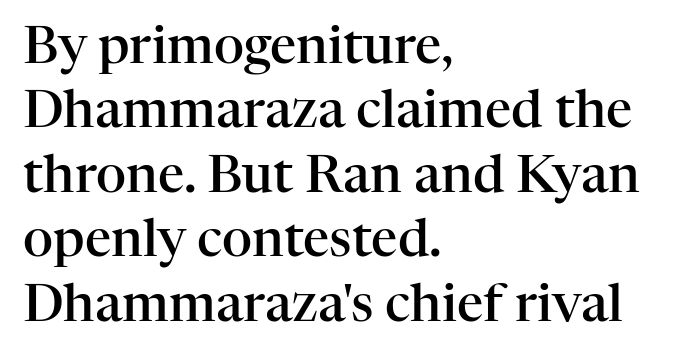
{"serif": "yes", "italic": "no", "bold": "semi", "weight": "semibold", "width": "normal", "stroke_contrast": "high", "x_height": "medium", "monospaced": "no", "underline": "no", "align": "left", "line_spacing_ratio": 1.24, "letter_spacing": "normal", "letter_spacing_em": 0.0, "glyph_px": 52}
